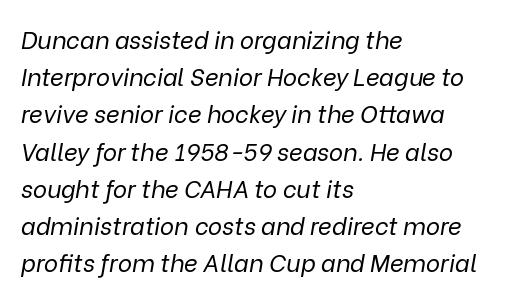
Q: Is the text bold? A: No.
Q: Is the text italic (slanted)? A: Yes, it leans right by about 9 degrees.
Q: Is the text underlined? A: No.
Q: How is the paragraph aligned? A: Left-aligned.
Q: Is the spacing between letters normal or unusually wide? A: Normal.
Q: Is the spacing between lines tight, normal or loose? A: Normal.
